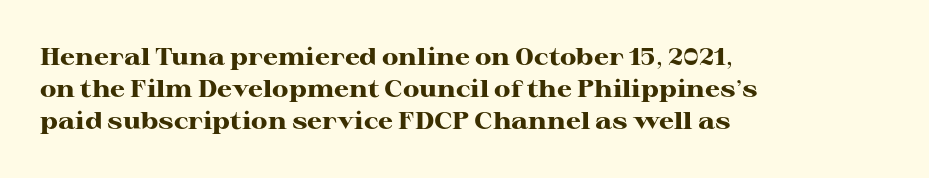
Q: Is the text bold? A: Yes.
Q: Is the text italic (slanted)? A: No, it is upright.
Q: Is the text underlined? A: No.
Q: How is the paragraph aligned? A: Left-aligned.
Q: Is the spacing between letters normal or unusually wide? A: Normal.
Q: Is the spacing between lines tight, normal or loose? A: Normal.
